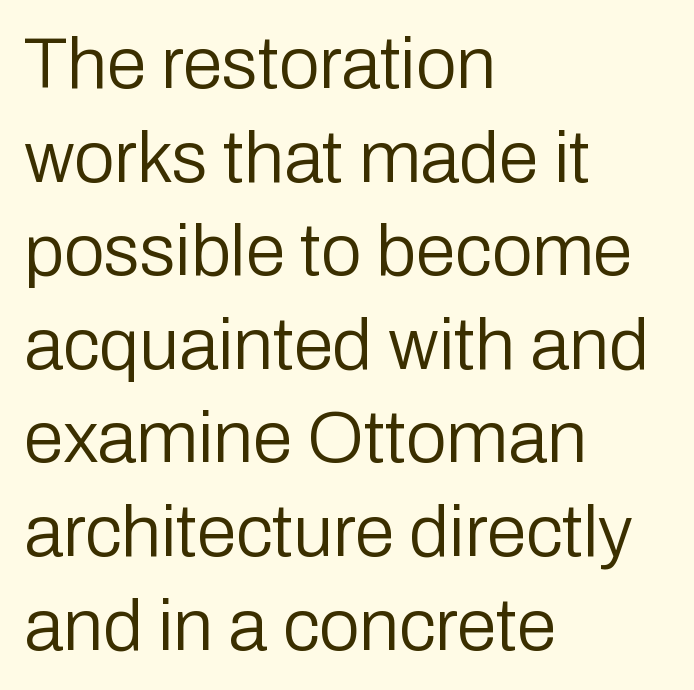
The image shows 72 px regular-weight sans-serif type, upright; set left-aligned, normal line spacing (1.3x), normal letter spacing, not underlined; low stroke contrast and a medium x-height.
